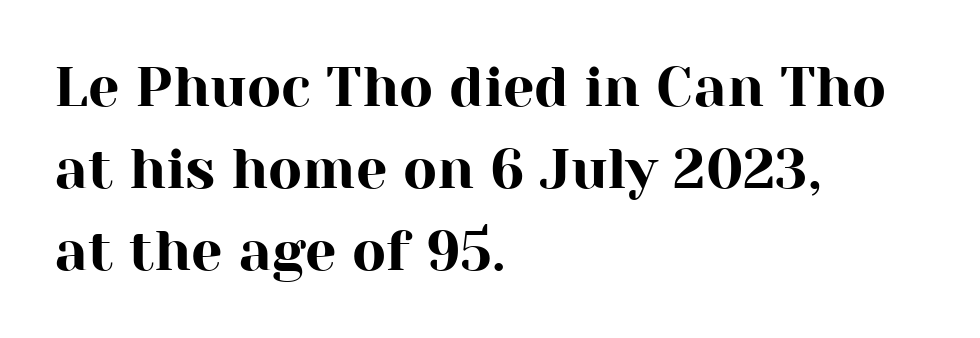
Q: Is the text italic (slanted)? A: No, it is upright.
Q: Is the typeface a serif or a sans-serif typeface? A: Serif.
Q: Is the text underlined? A: No.
Q: How is the paragraph aligned? A: Left-aligned.
Q: Is the spacing between letters normal or unusually wide? A: Normal.
Q: Is the spacing between lines tight, normal or loose? A: Normal.
Q: Width (condensed, normal, or wide)? A: Normal.
Q: Stroke contrast? A: High.
Q: x-height? A: Medium.
Q: Monospaced? A: No.
